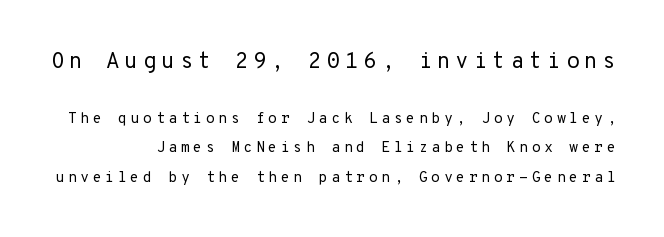
The image shows 22 px text type, upright; set loose line spacing (1.97x), unusually wide letter spacing (+0.22 em), not underlined; the first (top) block is 1.47x larger.
